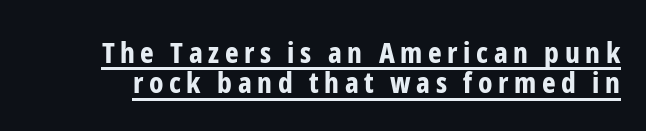
{"serif": "no", "italic": "no", "bold": "yes", "weight": "bold", "width": "condensed", "stroke_contrast": "low", "x_height": "medium", "monospaced": "no", "underline": "yes", "line_spacing": "tight", "line_spacing_ratio": 1.05, "glyph_px": 29}
